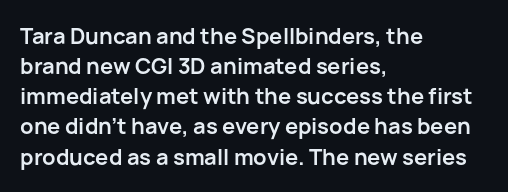
{"italic": "no", "bold": "yes", "underline": "no", "align": "left", "line_spacing": "normal", "line_spacing_ratio": 1.37, "letter_spacing": "normal", "letter_spacing_em": 0.0, "glyph_px": 22}
